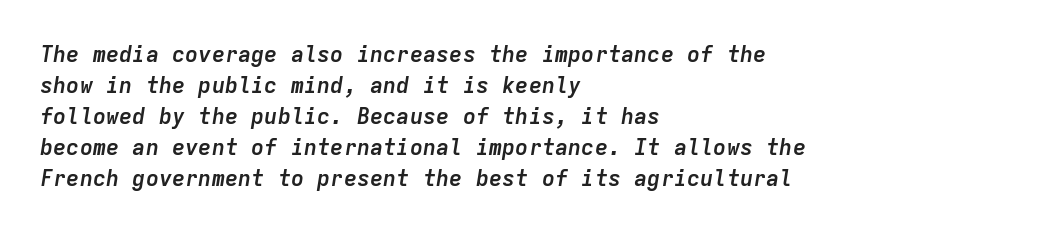
The image shows 22 px bold type, italic (leaning right); set left-aligned, normal line spacing (1.41x), normal letter spacing, not underlined.
